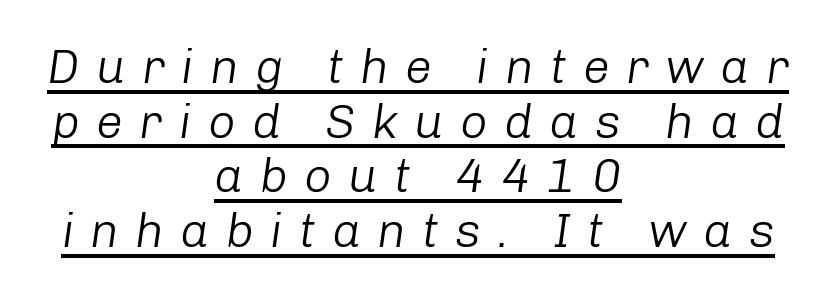
The image shows 48 px light type, italic (leaning right); set centered, tight line spacing (1.14x), unusually wide letter spacing (+0.34 em), underlined; low stroke contrast and a medium x-height.
